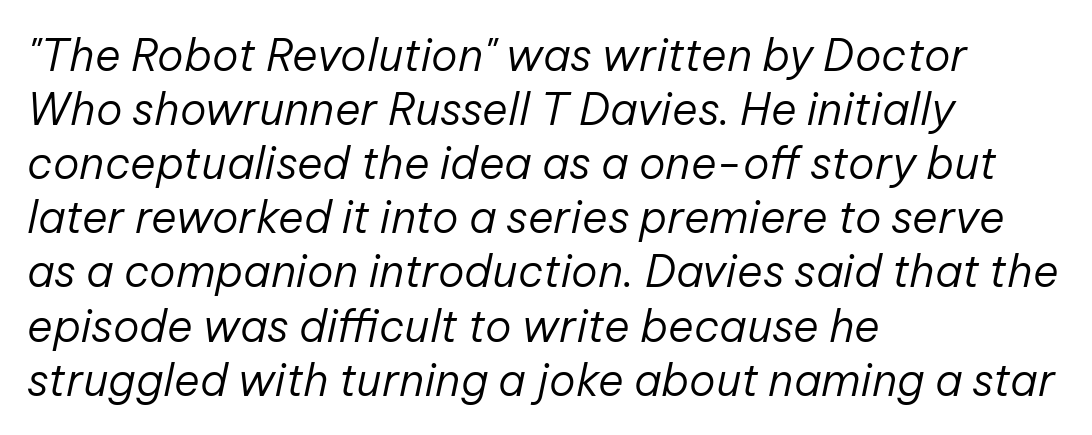
Q: Is the text bold? A: No.
Q: Is the text italic (slanted)? A: Yes, it leans right by about 12 degrees.
Q: Is the text underlined? A: No.
Q: How is the paragraph aligned? A: Left-aligned.
Q: Is the spacing between letters normal or unusually wide? A: Normal.
Q: Width (condensed, normal, or wide)? A: Normal.
Q: Stroke contrast? A: Low.
Q: x-height? A: Medium.
Q: Monospaced? A: No.
